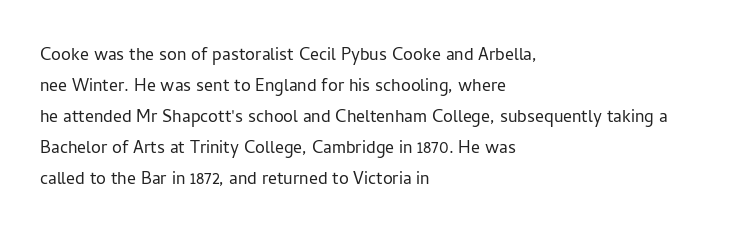
The image shows 22 px text type, upright; set left-aligned, normal line spacing (1.41x), normal letter spacing, not underlined.
